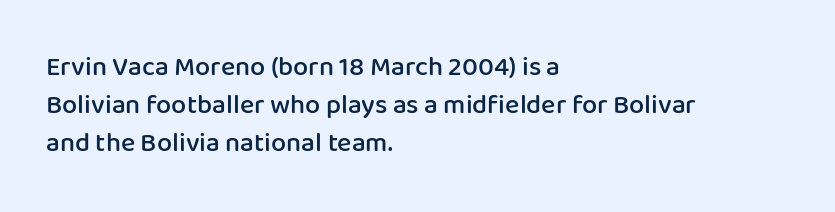
Q: Is the text bold? A: Semi-bold.
Q: Is the text italic (slanted)? A: No, it is upright.
Q: Is the text underlined? A: No.
Q: How is the paragraph aligned? A: Left-aligned.
Q: Is the spacing between letters normal or unusually wide? A: Normal.
Q: Is the spacing between lines tight, normal or loose? A: Normal.
